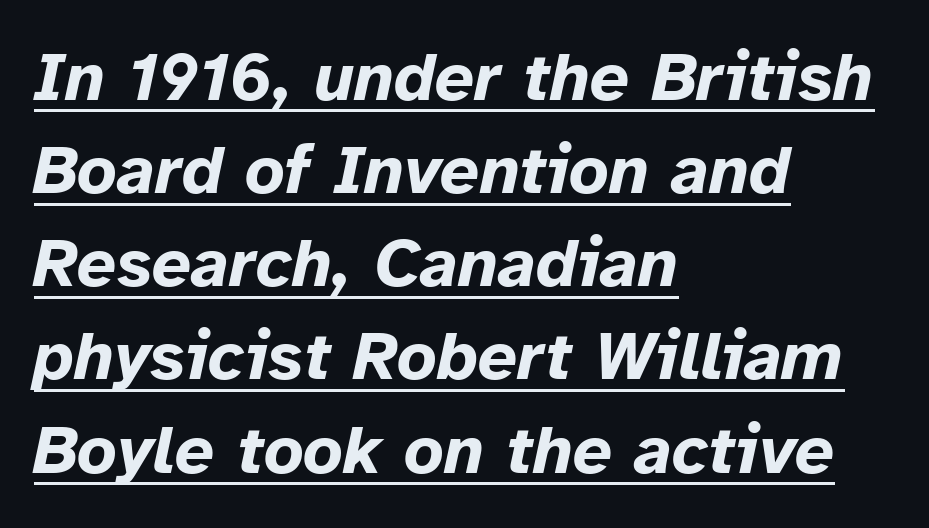
The image shows 69 px bold type, italic (leaning right); set left-aligned, normal line spacing (1.35x), normal letter spacing, underlined; low stroke contrast and a medium x-height.
